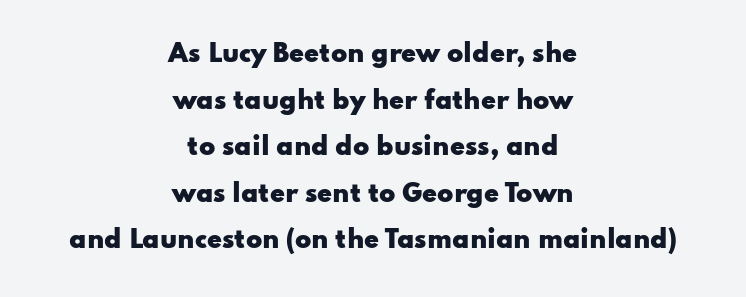
A full-strength bold gives these letters their thick strokes. A bare baseline throughout the passage. Is the block centered? Yes — each line is placed symmetrically about the middle. This sample trades compactness for vertical openness between lines.
